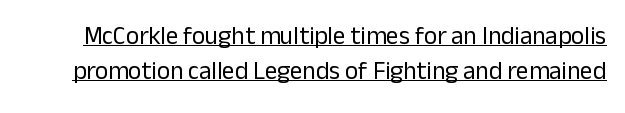
The image shows 25 px text type, upright; set normal line spacing (1.41x), normal letter spacing, underlined.
